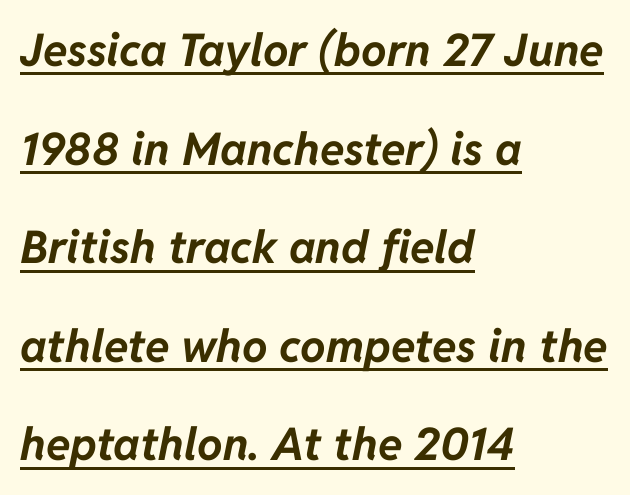
Q: Is the text bold? A: Yes.
Q: Is the text italic (slanted)? A: Yes, it leans right by about 11 degrees.
Q: Is the text underlined? A: Yes.
Q: How is the paragraph aligned? A: Left-aligned.
Q: Is the spacing between letters normal or unusually wide? A: Normal.
Q: Is the spacing between lines tight, normal or loose? A: Loose.
Q: Width (condensed, normal, or wide)? A: Normal.
Q: Stroke contrast? A: Low.
Q: x-height? A: Medium.
Q: Monospaced? A: No.
